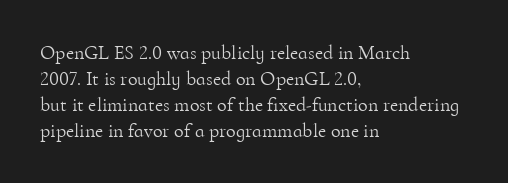
{"italic": "no", "bold": "no", "underline": "no", "align": "left", "line_spacing": "normal", "line_spacing_ratio": 1.3, "letter_spacing": "normal", "letter_spacing_em": 0.0, "glyph_px": 20}
